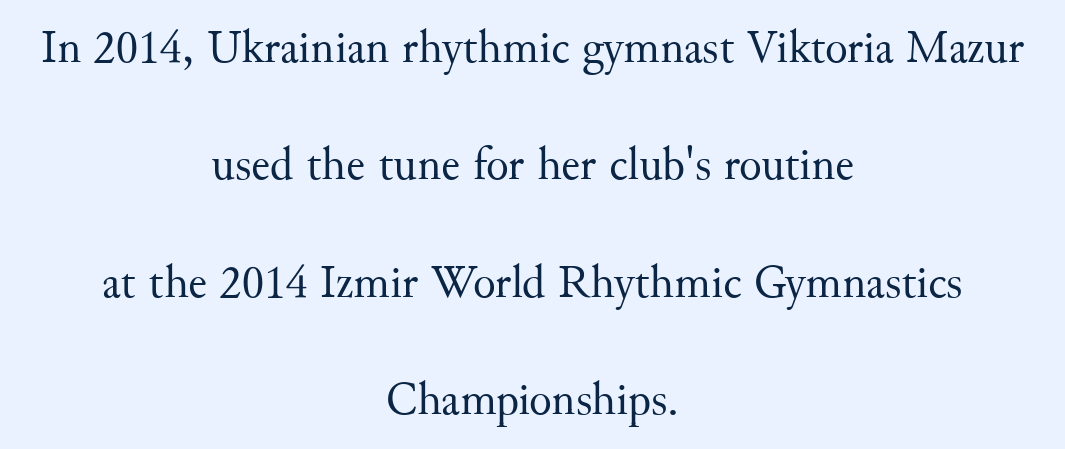
You could fit nearly another row in the gap between these rows. One-word summary of the alignment: center. Letters rest on an invisible, unmarked baseline. Unlike italic type, these characters show no tilt at all. Stroke thickness stays within the range of a standard reading face or lighter. This is serif lettering, the kind often seen in printed books.
